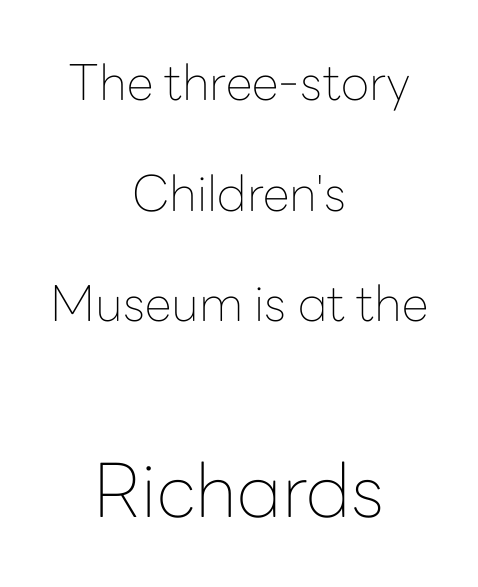
The image shows 74 px thin sans-serif type, upright; set centered, loose line spacing (2.26x), normal letter spacing, not underlined; the second (bottom) block is 1.51x larger; low stroke contrast and a medium x-height.
